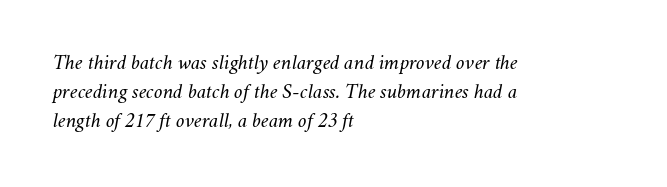
{"italic": "yes", "lean": "right", "slant_degrees": 11, "bold": "no", "underline": "no", "align": "left", "line_spacing": "normal", "line_spacing_ratio": 1.39, "letter_spacing": "normal", "letter_spacing_em": 0.0, "glyph_px": 21}
